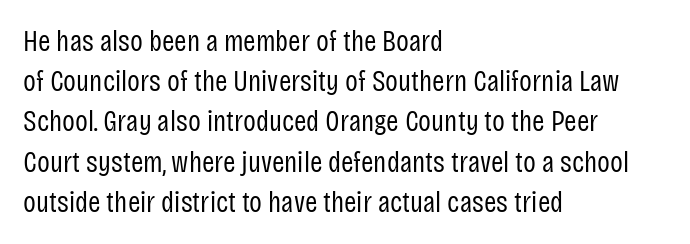
Q: Is the text bold? A: No.
Q: Is the text italic (slanted)? A: No, it is upright.
Q: Is the typeface a serif or a sans-serif typeface? A: Sans-serif.
Q: Is the text underlined? A: No.
Q: How is the paragraph aligned? A: Left-aligned.
Q: Is the spacing between letters normal or unusually wide? A: Normal.
Q: Is the spacing between lines tight, normal or loose? A: Normal.
Q: Width (condensed, normal, or wide)? A: Condensed.
Q: Stroke contrast? A: Low.
Q: x-height? A: Large.
Q: Monospaced? A: No.
